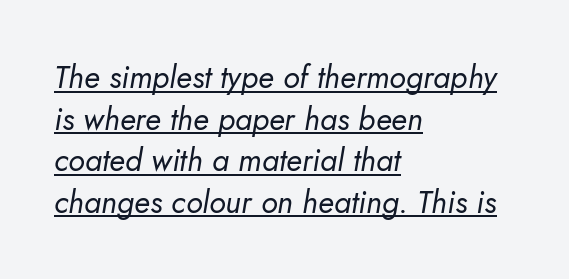
The image shows 31 px regular-weight type, italic (leaning right); set left-aligned, normal line spacing (1.34x), normal letter spacing, underlined; low stroke contrast and a small x-height.
